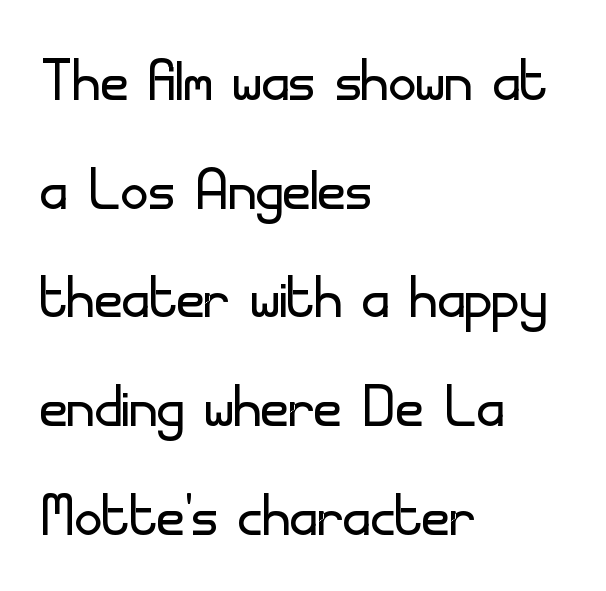
Q: Is the text bold? A: No.
Q: Is the text italic (slanted)? A: No, it is upright.
Q: Is the typeface a serif or a sans-serif typeface? A: Sans-serif.
Q: Is the text underlined? A: No.
Q: How is the paragraph aligned? A: Left-aligned.
Q: Is the spacing between letters normal or unusually wide? A: Normal.
Q: Is the spacing between lines tight, normal or loose? A: Normal.
Q: Width (condensed, normal, or wide)? A: Normal.
Q: Stroke contrast? A: Low.
Q: x-height? A: Small.
Q: Monospaced? A: No.
